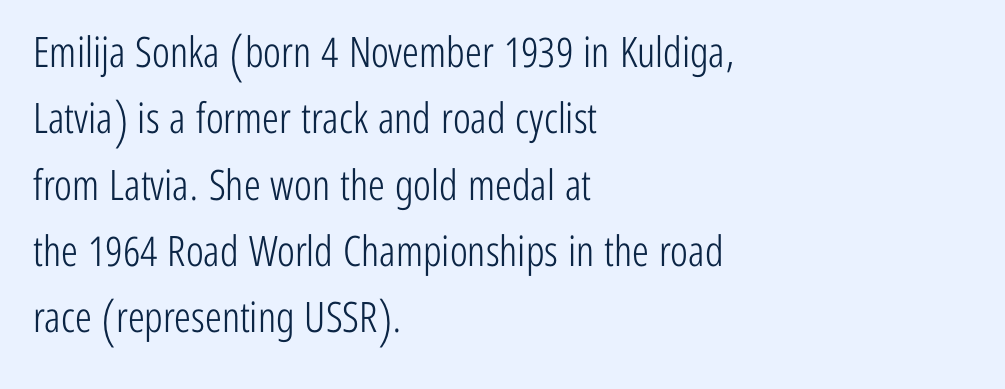
{"serif": "no", "italic": "no", "bold": "no", "weight": "light", "width": "condensed", "stroke_contrast": "low", "x_height": "medium", "monospaced": "no", "underline": "no", "align": "left", "line_spacing": "normal", "line_spacing_ratio": 1.58, "letter_spacing": "normal", "letter_spacing_em": 0.0, "glyph_px": 42}
